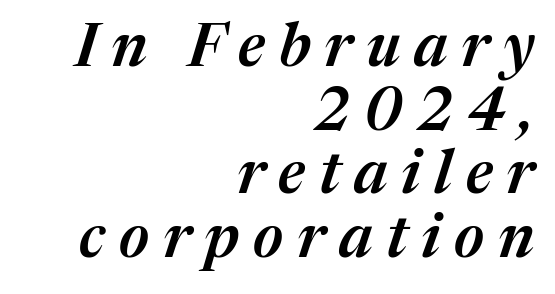
The designer dialed line spacing down below the default. Loose tracking; the words dissolve into strings of separated letters. Italic: yes, the glyphs are oblique. Check the space under the baseline: it is left empty.
